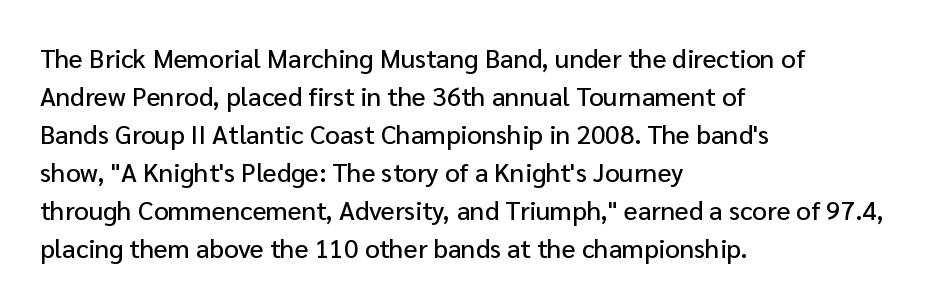
Vertical strokes here are truly vertical. Inter-character spacing is left at the font's built-in metrics. Beneath every word, the page is bare. The typesetter chose a ragged-right arrangement here. Quick note: interline space is typical.
